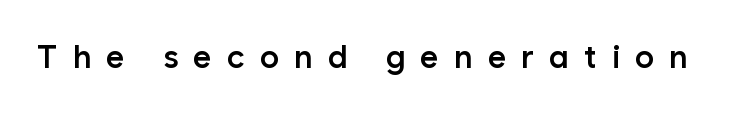
{"serif": "no", "italic": "no", "bold": "semi", "weight": "semibold", "width": "normal", "stroke_contrast": "low", "x_height": "medium", "monospaced": "no", "underline": "no", "letter_spacing": "wide", "letter_spacing_em": 0.47, "glyph_px": 32}
